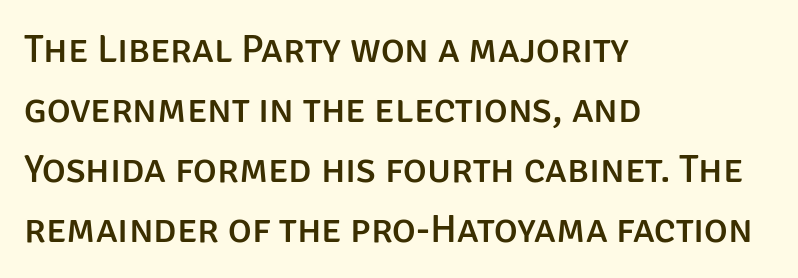
Q: Is the text italic (slanted)? A: No, it is upright.
Q: Is the typeface a serif or a sans-serif typeface? A: Sans-serif.
Q: Is the text underlined? A: No.
Q: How is the paragraph aligned? A: Left-aligned.
Q: Is the spacing between letters normal or unusually wide? A: Normal.
Q: Is the spacing between lines tight, normal or loose? A: Normal.
Q: Width (condensed, normal, or wide)? A: Normal.
Q: Stroke contrast? A: Low.
Q: x-height? A: Large.
Q: Monospaced? A: No.
